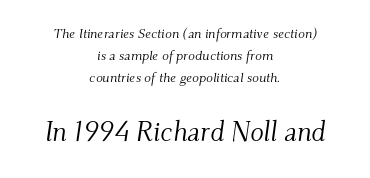
Words appear dense and cohesive because spacing is normal. Note the varied advance widths — an 'i' is clearly narrower than an 'm'. Heaviness? Minimal to ordinary, like unemphasized prose. The letters in the lower block stand taller than those in the block above.
